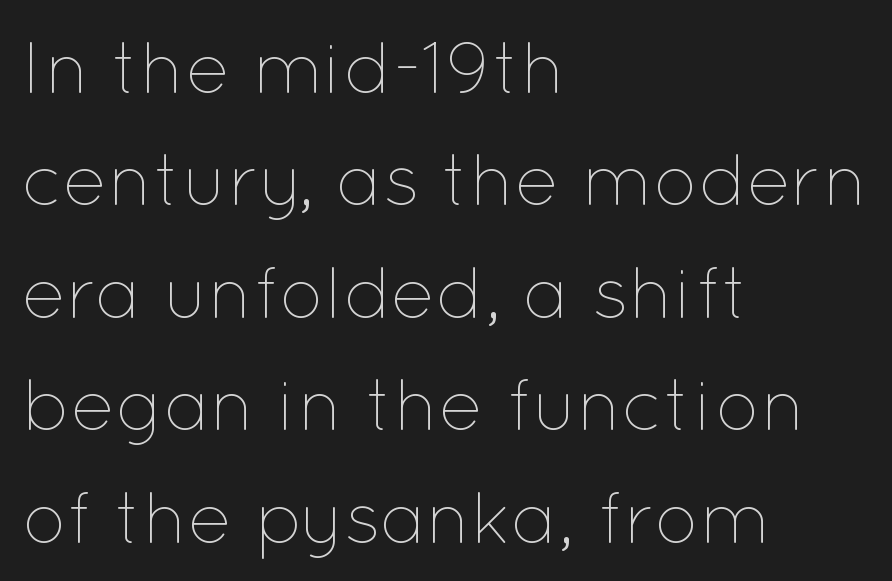
The image shows 74 px thin type, upright; set left-aligned, normal line spacing (1.52x), normal letter spacing, not underlined; low stroke contrast and a medium x-height.
